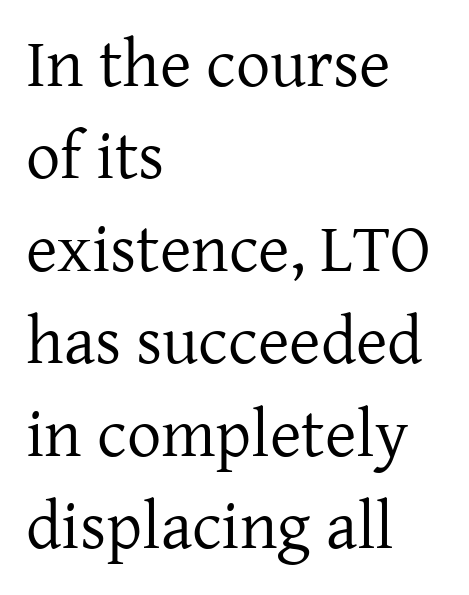
Q: Is the text bold? A: No.
Q: Is the text italic (slanted)? A: No, it is upright.
Q: Is the typeface a serif or a sans-serif typeface? A: Serif.
Q: Is the text underlined? A: No.
Q: How is the paragraph aligned? A: Left-aligned.
Q: Is the spacing between letters normal or unusually wide? A: Normal.
Q: Is the spacing between lines tight, normal or loose? A: Normal.
Q: Width (condensed, normal, or wide)? A: Normal.
Q: Stroke contrast? A: Low.
Q: x-height? A: Medium.
Q: Monospaced? A: No.
